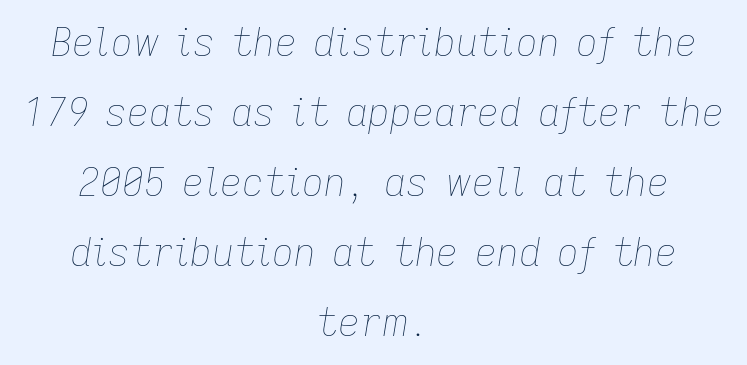
The image shows 38 px thin type, italic (leaning right); set centered, line spacing 1.84x, normal letter spacing, not underlined; low stroke contrast and a medium x-height.
